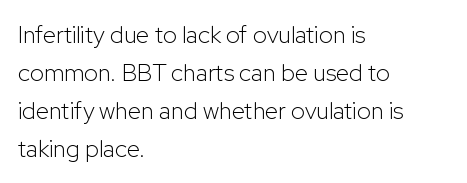
The image shows 24 px text type, upright; set left-aligned, normal line spacing (1.58x), normal letter spacing, not underlined.
